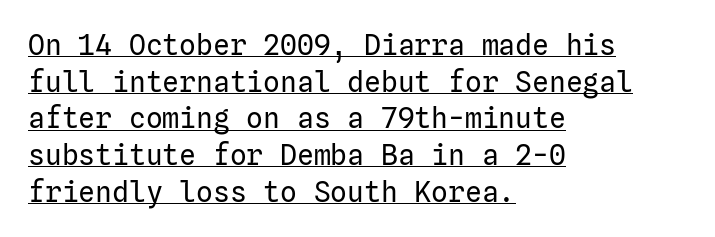
{"serif": "no", "italic": "no", "bold": "no", "weight": "regular", "width": "normal", "stroke_contrast": "low", "x_height": "medium", "underline": "yes", "align": "left", "line_spacing": "normal", "line_spacing_ratio": 1.31, "letter_spacing": "normal", "letter_spacing_em": 0.0, "glyph_px": 28}
